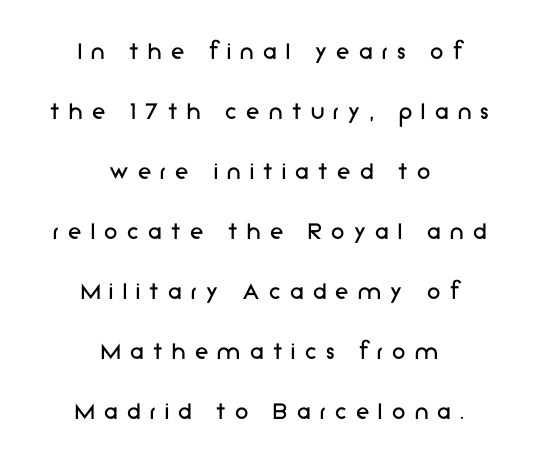
Here the glyphs are tracked loosely, breaking word shapes into spaced letters. Heft: none added — not bold. Beneath every word, the page is bare. Rows of type keep a wide berth in the vertical direction. The letters stand upright; this is a roman face.
